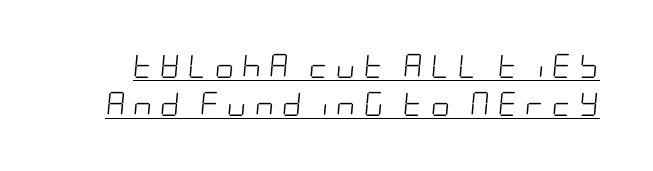
{"italic": "yes", "lean": "right", "slant_degrees": 5, "bold": "no", "underline": "yes", "line_spacing": "normal", "line_spacing_ratio": 1.59, "letter_spacing": "wide", "letter_spacing_em": 0.32, "glyph_px": 24}
